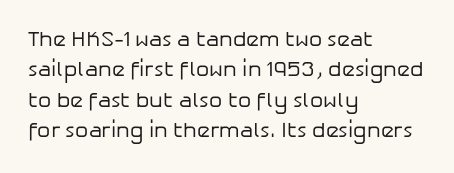
Q: Is the text bold? A: No.
Q: Is the text italic (slanted)? A: No, it is upright.
Q: Is the text underlined? A: No.
Q: How is the paragraph aligned? A: Left-aligned.
Q: Is the spacing between letters normal or unusually wide? A: Normal.
Q: Is the spacing between lines tight, normal or loose? A: Normal.
